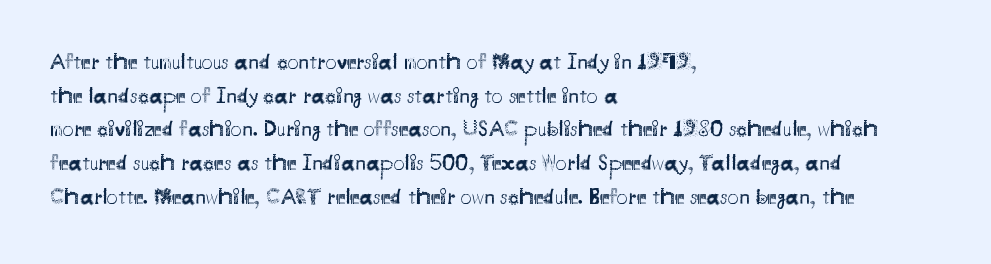
{"italic": "no", "bold": "no", "underline": "no", "align": "left", "line_spacing": "normal", "line_spacing_ratio": 1.53, "letter_spacing": "normal", "letter_spacing_em": 0.0, "glyph_px": 22}
